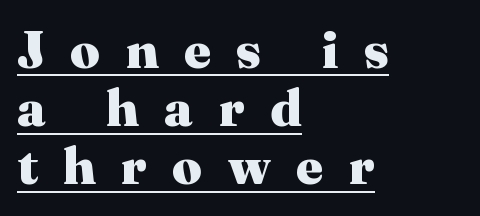
The image shows 52 px heavy serif type, upright; set left-aligned, tight line spacing (1.12x), unusually wide letter spacing (+0.49 em), underlined; medium stroke contrast and a medium x-height.
